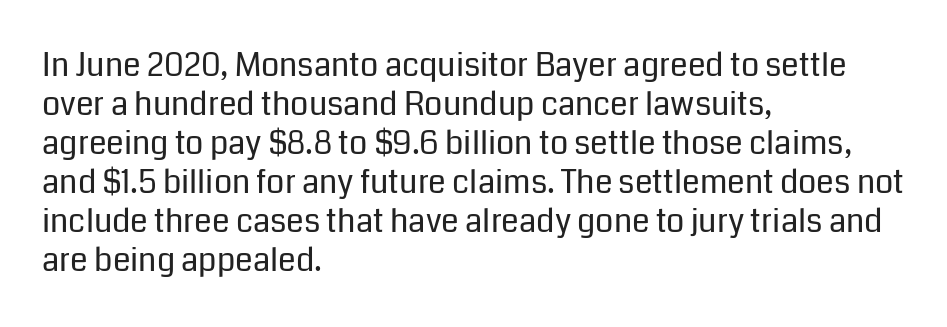
The image shows 32 px regular-weight sans-serif type, upright; set left-aligned, line spacing 1.22x, normal letter spacing, not underlined; low stroke contrast and a medium x-height.
